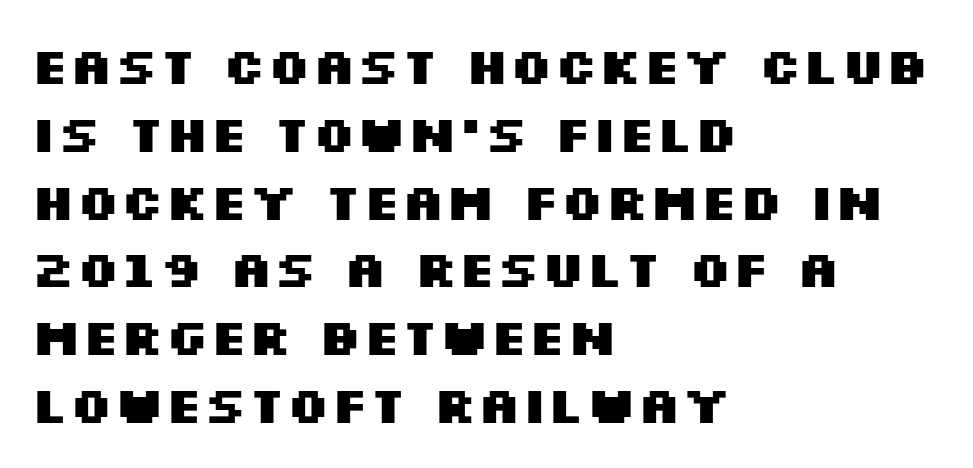
These lines are set flush left with a ragged right edge. The letterforms sit shoulder to shoulder at normal distance. Nothing sits at the stroke ends, so this counts as sans-serif. Only glyphs here, with clear space below each row.
